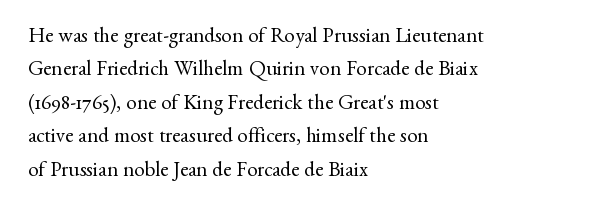
{"italic": "no", "bold": "no", "underline": "no", "align": "left", "line_spacing": "normal", "line_spacing_ratio": 1.59, "letter_spacing": "normal", "letter_spacing_em": 0.0, "glyph_px": 21}
